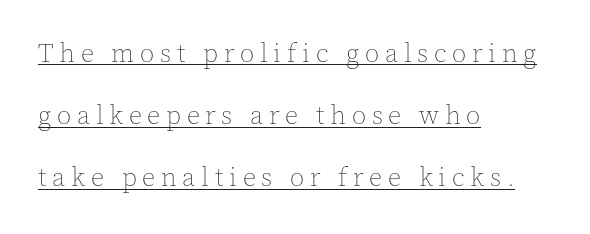
Q: Is the text bold? A: No.
Q: Is the text italic (slanted)? A: No, it is upright.
Q: Is the text underlined? A: Yes.
Q: How is the paragraph aligned? A: Left-aligned.
Q: Is the spacing between letters normal or unusually wide? A: Unusually wide.
Q: Is the spacing between lines tight, normal or loose? A: Loose.
